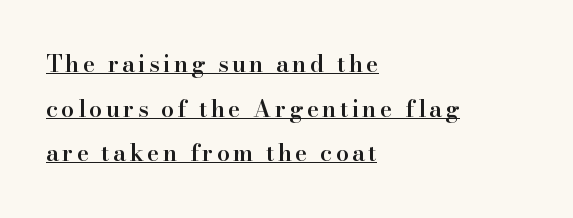
Weight: semibold (demi). The typesetter has applied underlining to the passage shown. A roman cut, with each character standing at attention. Leading: increased. Caption: multi-line text, flush left, ragged right.
